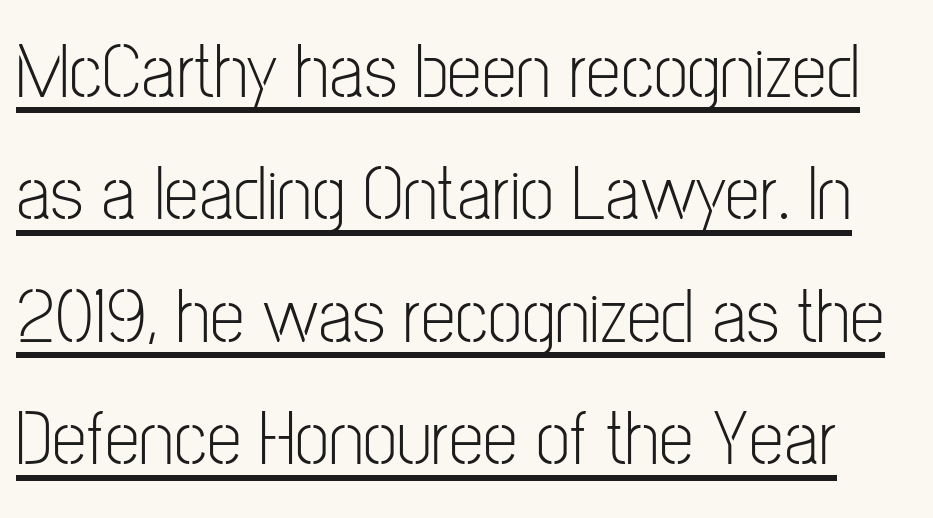
{"serif": "no", "italic": "no", "bold": "no", "weight": "light", "width": "condensed", "stroke_contrast": "low", "x_height": "medium", "monospaced": "no", "underline": "yes", "line_spacing": "normal", "line_spacing_ratio": 1.57, "letter_spacing": "normal", "letter_spacing_em": 0.0, "glyph_px": 78}
